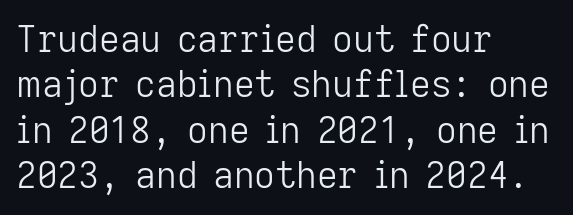
Q: Is the text bold? A: No.
Q: Is the text italic (slanted)? A: No, it is upright.
Q: Is the typeface a serif or a sans-serif typeface? A: Sans-serif.
Q: Is the text underlined? A: No.
Q: How is the paragraph aligned? A: Left-aligned.
Q: Is the spacing between letters normal or unusually wide? A: Normal.
Q: Is the spacing between lines tight, normal or loose? A: Normal.
Q: Width (condensed, normal, or wide)? A: Normal.
Q: Stroke contrast? A: Low.
Q: x-height? A: Medium.
Q: Monospaced? A: No.
